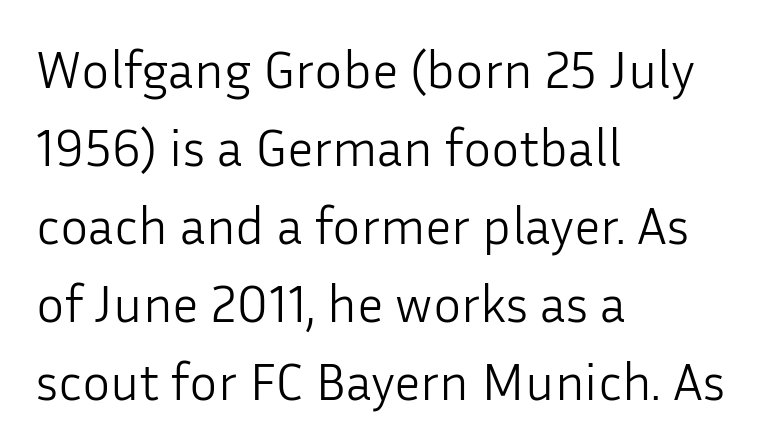
Q: Is the text bold? A: No.
Q: Is the text italic (slanted)? A: No, it is upright.
Q: Is the typeface a serif or a sans-serif typeface? A: Sans-serif.
Q: Is the text underlined? A: No.
Q: How is the paragraph aligned? A: Left-aligned.
Q: Is the spacing between letters normal or unusually wide? A: Normal.
Q: Is the spacing between lines tight, normal or loose? A: Normal.
Q: Width (condensed, normal, or wide)? A: Normal.
Q: Stroke contrast? A: Low.
Q: x-height? A: Medium.
Q: Monospaced? A: No.
